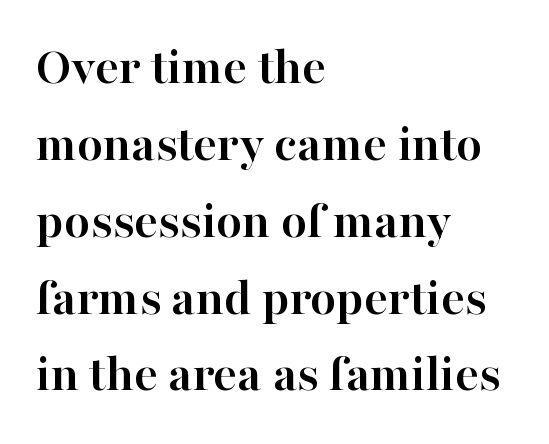
Q: Is the text bold? A: Yes.
Q: Is the text italic (slanted)? A: No, it is upright.
Q: Is the typeface a serif or a sans-serif typeface? A: Serif.
Q: Is the text underlined? A: No.
Q: How is the paragraph aligned? A: Left-aligned.
Q: Is the spacing between letters normal or unusually wide? A: Normal.
Q: Is the spacing between lines tight, normal or loose? A: Normal.
Q: Width (condensed, normal, or wide)? A: Normal.
Q: Stroke contrast? A: High.
Q: x-height? A: Medium.
Q: Monospaced? A: No.
